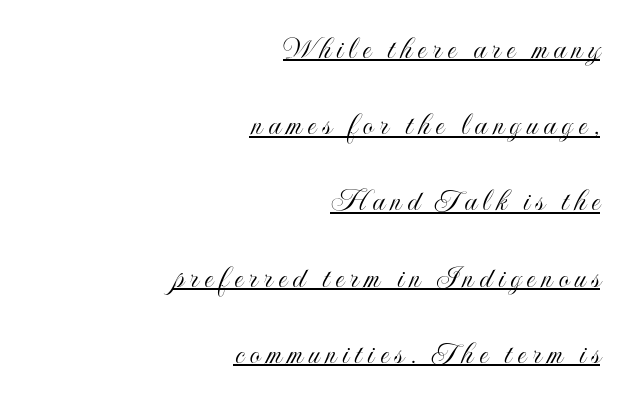
{"width": "condensed", "x_height": "small", "monospaced": "no", "underline": "yes", "align": "right", "line_spacing": "loose", "line_spacing_ratio": 2.31, "glyph_px": 33}
